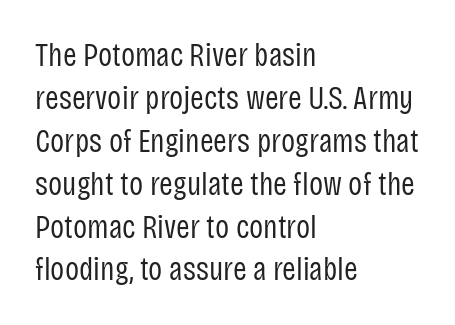
Q: Is the text bold? A: No.
Q: Is the text italic (slanted)? A: No, it is upright.
Q: Is the typeface a serif or a sans-serif typeface? A: Sans-serif.
Q: Is the text underlined? A: No.
Q: How is the paragraph aligned? A: Left-aligned.
Q: Is the spacing between letters normal or unusually wide? A: Normal.
Q: Is the spacing between lines tight, normal or loose? A: Normal.
Q: Width (condensed, normal, or wide)? A: Condensed.
Q: Stroke contrast? A: Low.
Q: x-height? A: Large.
Q: Monospaced? A: No.
